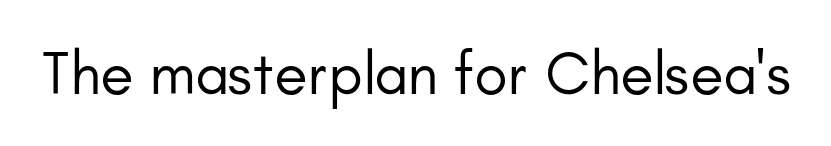
{"serif": "no", "italic": "no", "bold": "no", "weight": "regular", "width": "normal", "stroke_contrast": "low", "x_height": "small", "monospaced": "no", "underline": "no", "letter_spacing": "normal", "letter_spacing_em": 0.0, "glyph_px": 61}
